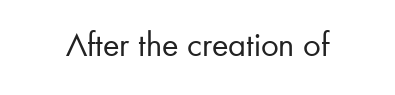
Q: Is the text bold? A: No.
Q: Is the text italic (slanted)? A: No, it is upright.
Q: Is the typeface a serif or a sans-serif typeface? A: Sans-serif.
Q: Is the text underlined? A: No.
Q: Is the spacing between letters normal or unusually wide? A: Normal.
Q: Width (condensed, normal, or wide)? A: Normal.
Q: Stroke contrast? A: Low.
Q: x-height? A: Small.
Q: Monospaced? A: No.
